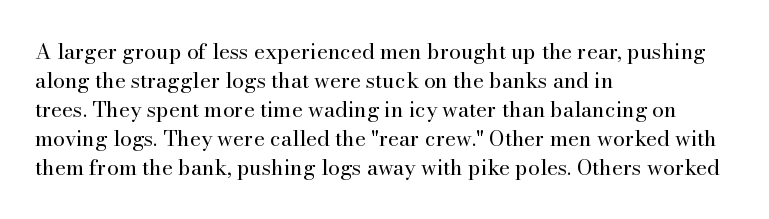
{"italic": "no", "bold": "no", "underline": "no", "align": "left", "line_spacing": "normal", "line_spacing_ratio": 1.38, "letter_spacing": "normal", "letter_spacing_em": 0.0, "glyph_px": 21}
